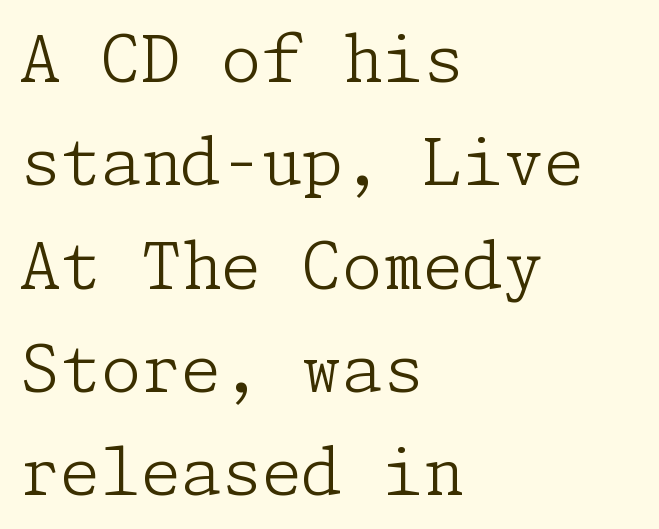
{"serif": "yes", "italic": "no", "bold": "no", "weight": "light", "width": "normal", "stroke_contrast": "low", "x_height": "medium", "underline": "no", "align": "left", "line_spacing": "normal", "line_spacing_ratio": 1.59, "letter_spacing": "normal", "letter_spacing_em": 0.0, "glyph_px": 65}
